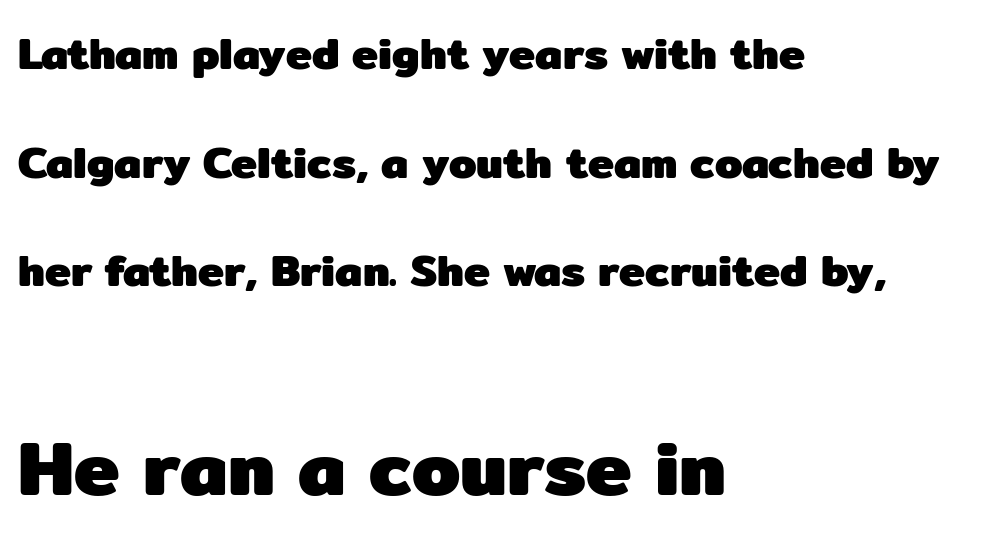
The image shows 77 px heavy sans-serif type, upright; set left-aligned, loose line spacing (2.47x), normal letter spacing, not underlined; the second (bottom) block is 1.75x larger; low stroke contrast and a medium x-height.
